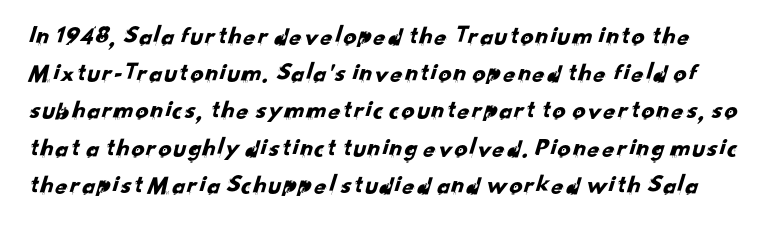
{"underline": "no", "line_spacing": "normal", "line_spacing_ratio": 1.43, "letter_spacing": "normal", "letter_spacing_em": 0.0, "glyph_px": 26}
